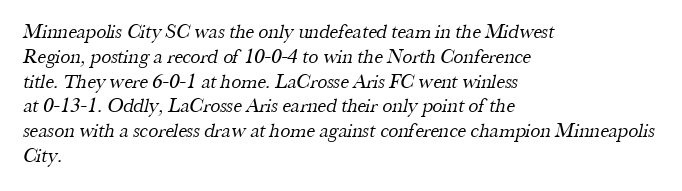
The setting favours the left margin, as ordinary paragraphs usually do. The zone under the glyphs is completely vacant. Weight: not bold — regular or lighter. Glyph-to-glyph distance matches everyday printed text.
